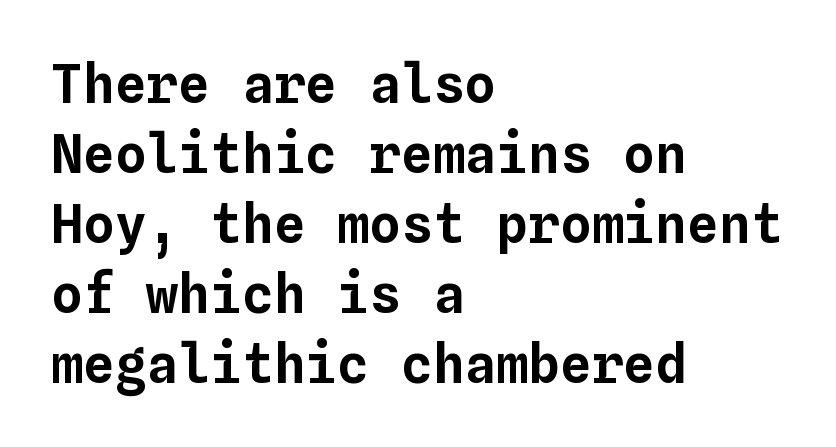
{"italic": "no", "width": "normal", "stroke_contrast": "low", "x_height": "medium", "monospaced": "yes", "underline": "no", "align": "left", "line_spacing": "normal", "line_spacing_ratio": 1.32, "letter_spacing": "normal", "letter_spacing_em": 0.0, "glyph_px": 53}
